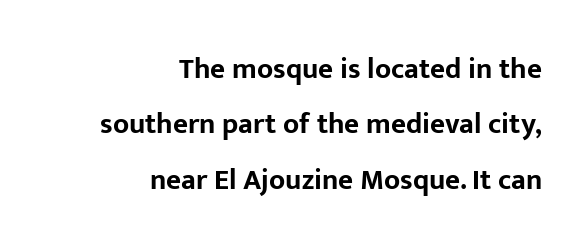
Q: Is the text bold? A: Yes.
Q: Is the text italic (slanted)? A: No, it is upright.
Q: Is the typeface a serif or a sans-serif typeface? A: Sans-serif.
Q: Is the text underlined? A: No.
Q: How is the paragraph aligned? A: Right-aligned.
Q: Is the spacing between letters normal or unusually wide? A: Normal.
Q: Is the spacing between lines tight, normal or loose? A: Loose.
Q: Width (condensed, normal, or wide)? A: Normal.
Q: Stroke contrast? A: Low.
Q: x-height? A: Medium.
Q: Monospaced? A: No.
